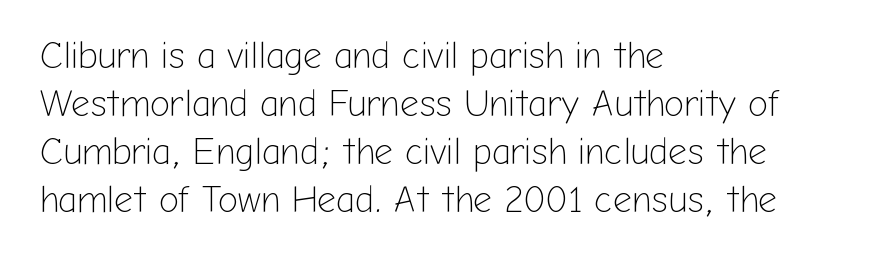
{"serif": "no", "italic": "no", "bold": "no", "weight": "light", "width": "normal", "stroke_contrast": "low", "x_height": "medium", "monospaced": "no", "underline": "no", "align": "left", "line_spacing": "normal", "line_spacing_ratio": 1.3, "letter_spacing": "normal", "letter_spacing_em": 0.0, "glyph_px": 37}
